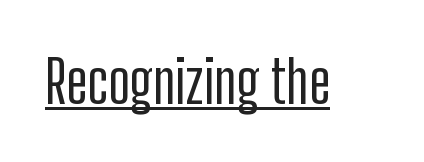
Q: Is the text italic (slanted)? A: No, it is upright.
Q: Is the typeface a serif or a sans-serif typeface? A: Sans-serif.
Q: Is the text underlined? A: Yes.
Q: Is the spacing between letters normal or unusually wide? A: Normal.
Q: Width (condensed, normal, or wide)? A: Condensed.
Q: Stroke contrast? A: Low.
Q: x-height? A: Medium.
Q: Monospaced? A: No.
